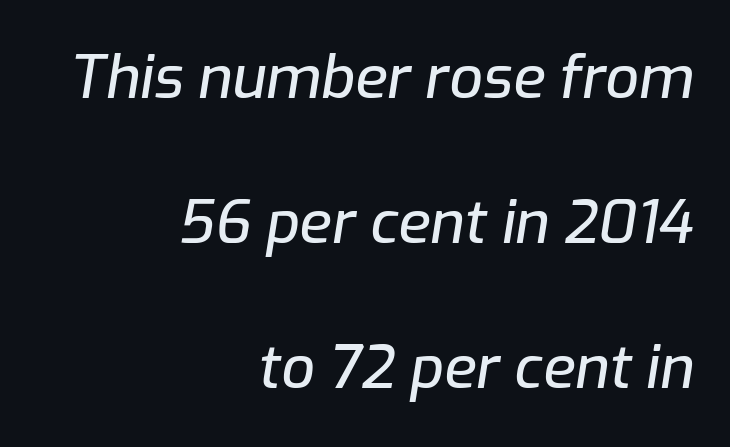
{"italic": "yes", "lean": "right", "slant_degrees": 9, "width": "normal", "stroke_contrast": "low", "x_height": "medium", "monospaced": "no", "underline": "no", "align": "right", "line_spacing": "loose", "line_spacing_ratio": 2.46, "letter_spacing": "normal", "letter_spacing_em": 0.0, "glyph_px": 59}
